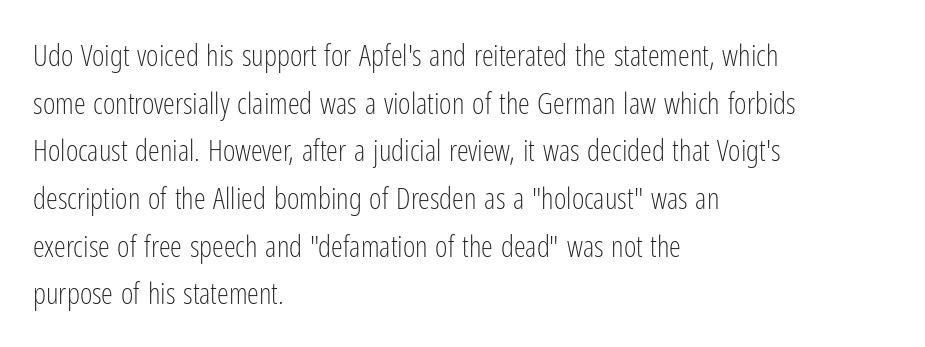
The image shows 30 px light, condensed sans-serif type, upright; set left-aligned, normal line spacing (1.59x), normal letter spacing, not underlined; low stroke contrast and a medium x-height.
